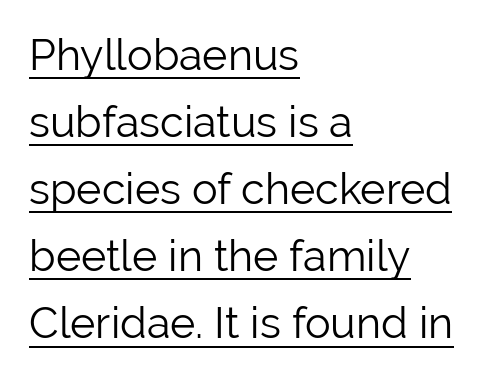
{"serif": "no", "italic": "no", "bold": "no", "weight": "light", "width": "normal", "stroke_contrast": "low", "x_height": "medium", "monospaced": "no", "underline": "yes", "align": "left", "line_spacing": "normal", "line_spacing_ratio": 1.56, "letter_spacing": "normal", "letter_spacing_em": 0.0, "glyph_px": 43}
